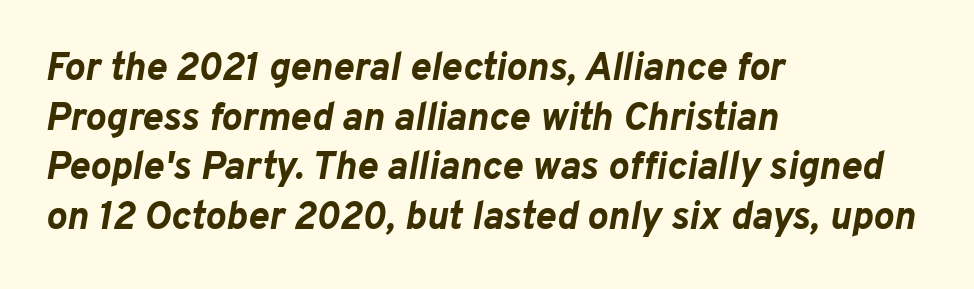
The zone under the glyphs is completely vacant. Does the leading feel generous? No, just average. Notice how the passage keeps a crisp vertical edge on the left only. Italic? Definitely — the glyphs are oblique. The passage shown is typed in a proportional face where columns would drift.
